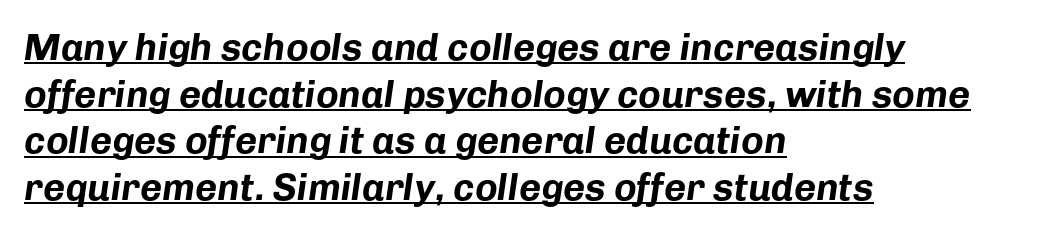
{"italic": "yes", "lean": "right", "slant_degrees": 8, "bold": "yes", "weight": "bold", "width": "normal", "stroke_contrast": "low", "x_height": "medium", "monospaced": "no", "underline": "yes", "align": "left", "line_spacing_ratio": 1.23, "letter_spacing": "normal", "letter_spacing_em": 0.0, "glyph_px": 38}
